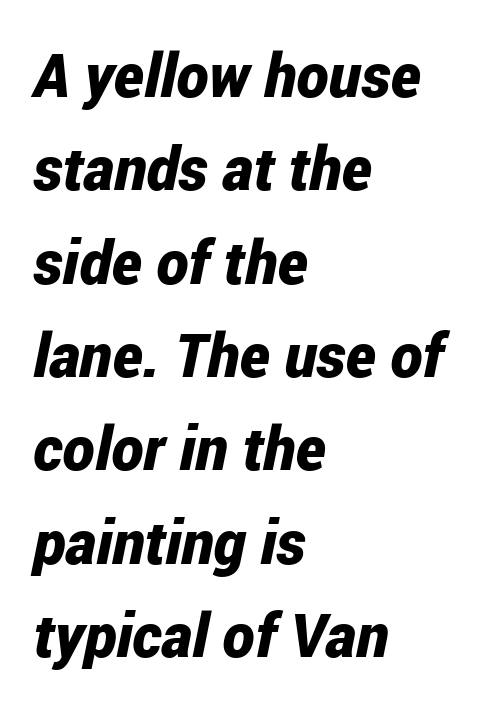
Tracking here is standard; glyphs follow each other at the usual distance. Notice how the passage keeps a crisp vertical edge on the left only. The rendering applies a slant to the glyphs. How heavy is the stroke? Heavy — this is a bold. What's the leading like? Ordinary, nothing unusual. The passage shown is not underscored anywhere.
